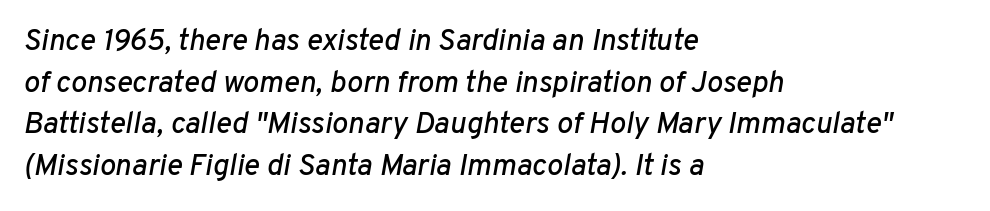
Q: Is the text italic (slanted)? A: Yes, it leans right by about 10 degrees.
Q: Is the text underlined? A: No.
Q: How is the paragraph aligned? A: Left-aligned.
Q: Is the spacing between letters normal or unusually wide? A: Normal.
Q: Is the spacing between lines tight, normal or loose? A: Normal.
Q: Width (condensed, normal, or wide)? A: Normal.
Q: Stroke contrast? A: Low.
Q: x-height? A: Medium.
Q: Monospaced? A: No.
